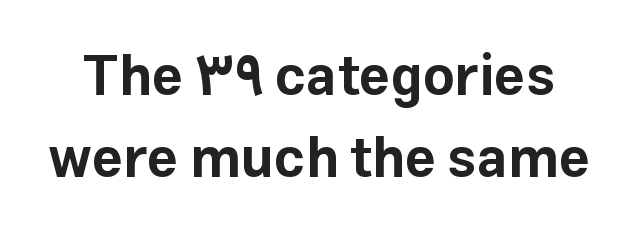
When letters stand straight like this, we call the style roman or upright. Honestly, the row spacing looks completely unremarkable. Grotesque or geometric, the face here clearly has no serifs. Weight: bold.
